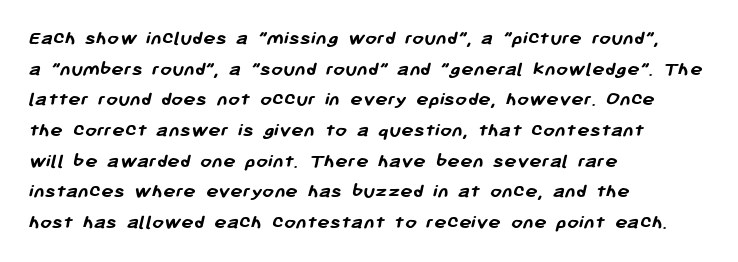
Students, this is bold: see how much ink each stroke carries. The rendering uses a moderate line-height, typical for paragraphs. The baseline area is clear. Short and long lines alike share a common starting point at left.
